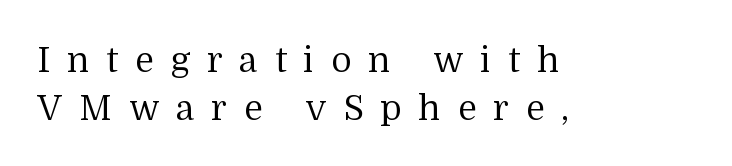
{"serif": "yes", "italic": "no", "bold": "no", "weight": "regular", "width": "normal", "stroke_contrast": "medium", "x_height": "medium", "monospaced": "no", "underline": "no", "align": "left", "line_spacing": "normal", "line_spacing_ratio": 1.38, "letter_spacing": "wide", "letter_spacing_em": 0.48, "glyph_px": 35}
